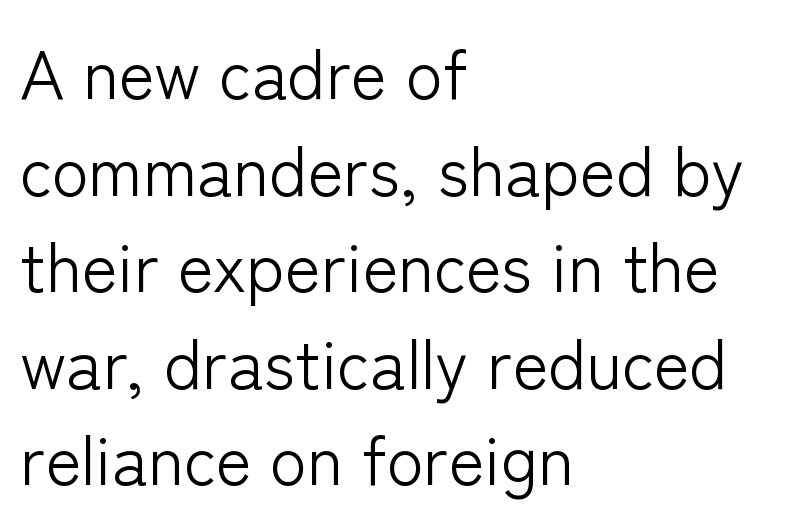
The image shows 68 px light sans-serif type, upright; set left-aligned, normal line spacing (1.42x), normal letter spacing, not underlined; low stroke contrast and a medium x-height.
